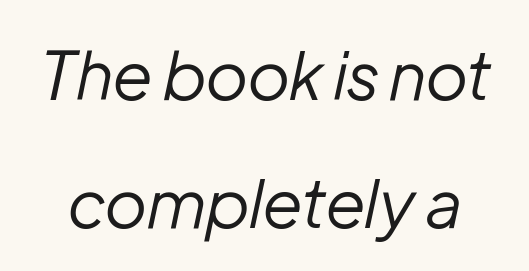
{"italic": "yes", "lean": "right", "slant_degrees": 12, "bold": "no", "weight": "regular", "width": "normal", "stroke_contrast": "low", "x_height": "medium", "monospaced": "no", "underline": "no", "line_spacing": "loose", "line_spacing_ratio": 1.91, "letter_spacing": "normal", "letter_spacing_em": 0.0, "glyph_px": 67}
